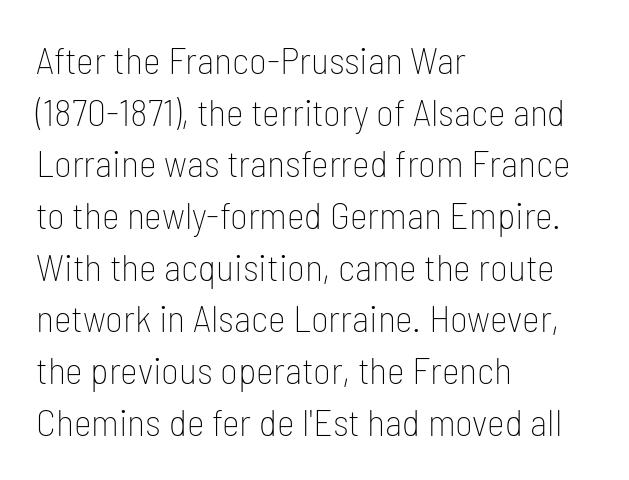
{"serif": "no", "italic": "no", "bold": "no", "weight": "thin", "width": "condensed", "stroke_contrast": "low", "x_height": "medium", "monospaced": "no", "underline": "no", "align": "left", "line_spacing": "normal", "line_spacing_ratio": 1.36, "letter_spacing": "normal", "letter_spacing_em": 0.0, "glyph_px": 38}
